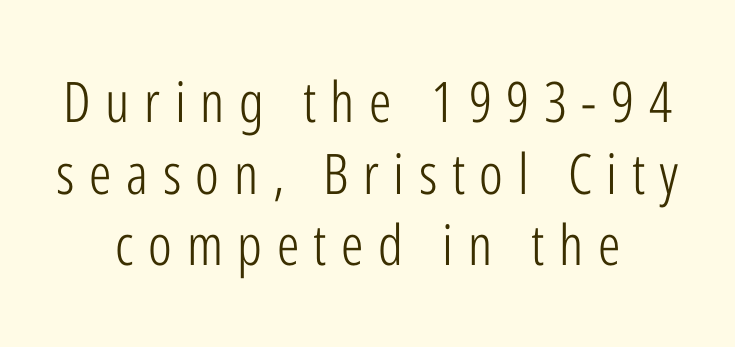
The image shows 56 px light, condensed sans-serif type, upright; set centered, normal line spacing (1.28x), unusually wide letter spacing (+0.26 em), not underlined; low stroke contrast and a medium x-height.
